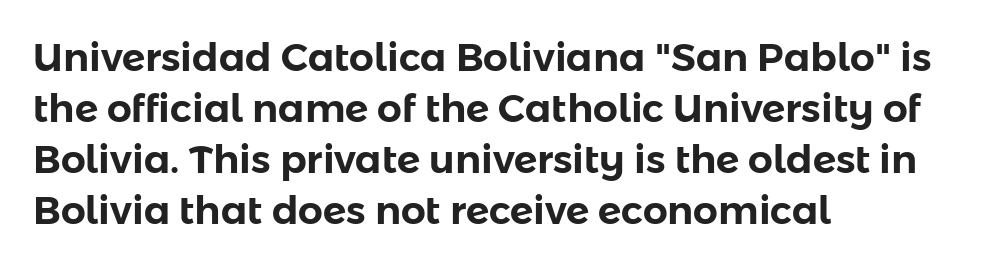
The image shows 39 px sans-serif type, upright; set left-aligned, normal line spacing (1.31x), normal letter spacing, not underlined; low stroke contrast and a medium x-height.
